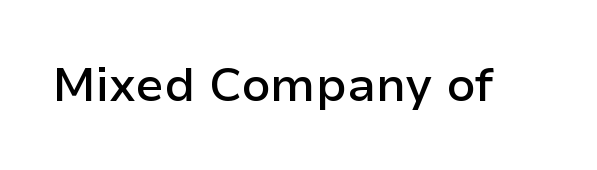
The image shows 48 px semibold sans-serif type, upright; set normal letter spacing, not underlined; low stroke contrast and a medium x-height.
